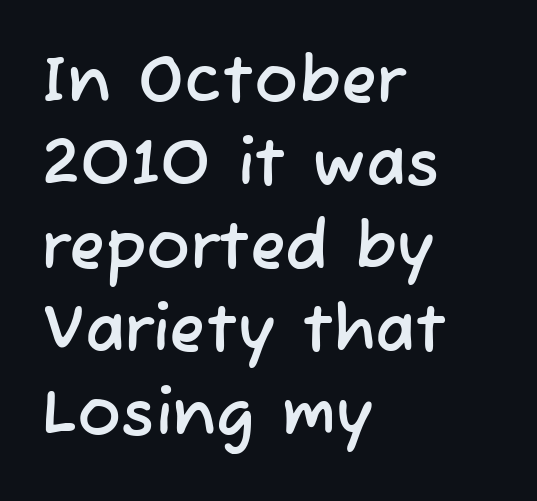
Q: Is the typeface a serif or a sans-serif typeface? A: Sans-serif.
Q: Is the text underlined? A: No.
Q: How is the paragraph aligned? A: Left-aligned.
Q: Is the spacing between letters normal or unusually wide? A: Normal.
Q: Is the spacing between lines tight, normal or loose? A: Normal.
Q: Width (condensed, normal, or wide)? A: Normal.
Q: Stroke contrast? A: Low.
Q: x-height? A: Medium.
Q: Monospaced? A: No.
